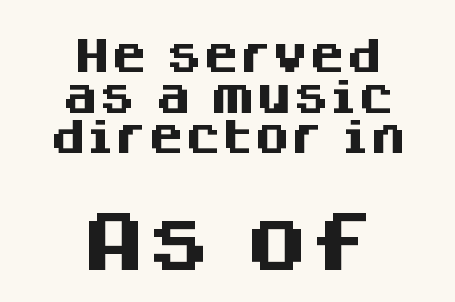
{"serif": "no", "italic": "no", "bold": "yes", "weight": "heavy", "width": "normal", "stroke_contrast": "medium", "x_height": "large", "monospaced": "no", "underline": "no", "align": "center", "line_spacing": "tight", "line_spacing_ratio": 1.1, "letter_spacing": "normal", "letter_spacing_em": 0.0, "larger_block": "second", "size_ratio": 1.76, "glyph_px": 65}
